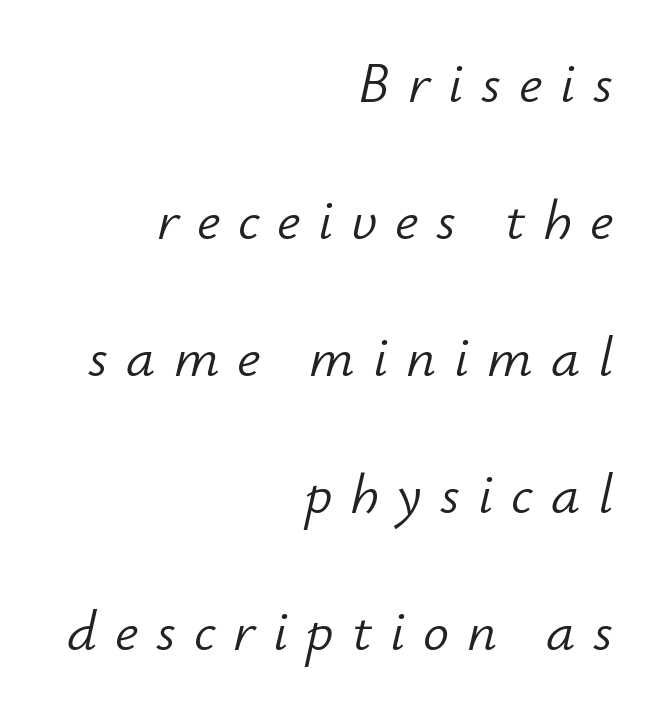
Q: Is the text bold? A: No.
Q: Is the text italic (slanted)? A: Yes, it leans right by about 12 degrees.
Q: Is the text underlined? A: No.
Q: How is the paragraph aligned? A: Right-aligned.
Q: Is the spacing between letters normal or unusually wide? A: Unusually wide.
Q: Is the spacing between lines tight, normal or loose? A: Loose.
Q: Width (condensed, normal, or wide)? A: Normal.
Q: Stroke contrast? A: Low.
Q: x-height? A: Small.
Q: Monospaced? A: No.
